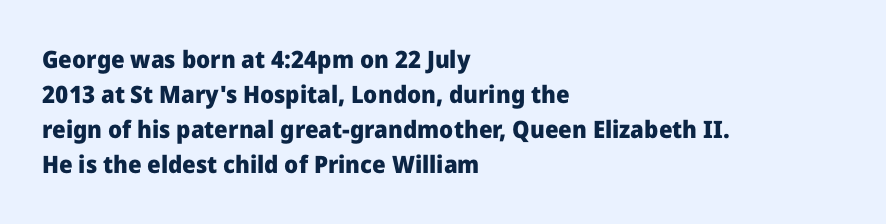
A classic flush-left, rag-right setting is used for this passage. The strokes are fattened all the way to bold. Plain, unruled lines of type. Tracking value appears to be zero — textbook default spacing.
